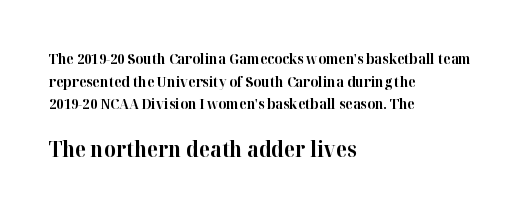
The image shows 21 px bold type, upright; set left-aligned, normal line spacing (1.62x), normal letter spacing, not underlined; the second (bottom) block is 1.5x larger.
